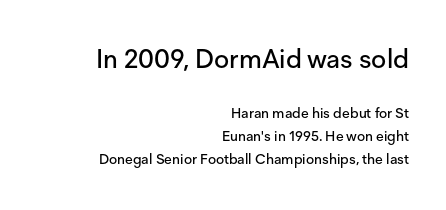
{"italic": "no", "underline": "no", "align": "right", "line_spacing": "normal", "line_spacing_ratio": 1.66, "letter_spacing": "normal", "letter_spacing_em": 0.0, "larger_block": "first", "size_ratio": 1.86, "glyph_px": 26}
